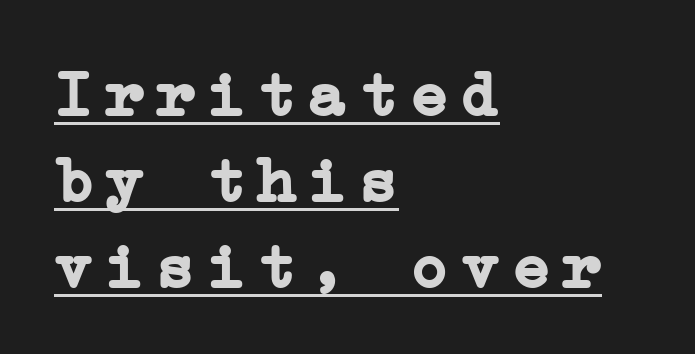
Q: Is the text bold? A: Yes.
Q: Is the text italic (slanted)? A: No, it is upright.
Q: Is the typeface a serif or a sans-serif typeface? A: Serif.
Q: Is the text underlined? A: Yes.
Q: How is the paragraph aligned? A: Left-aligned.
Q: Is the spacing between lines tight, normal or loose? A: Normal.
Q: Width (condensed, normal, or wide)? A: Normal.
Q: Stroke contrast? A: Low.
Q: x-height? A: Medium.
